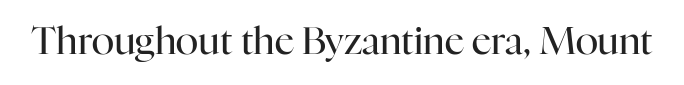
Q: Is the text bold? A: No.
Q: Is the text italic (slanted)? A: No, it is upright.
Q: Is the typeface a serif or a sans-serif typeface? A: Serif.
Q: Is the text underlined? A: No.
Q: Is the spacing between letters normal or unusually wide? A: Normal.
Q: Width (condensed, normal, or wide)? A: Normal.
Q: Stroke contrast? A: High.
Q: x-height? A: Medium.
Q: Monospaced? A: No.
